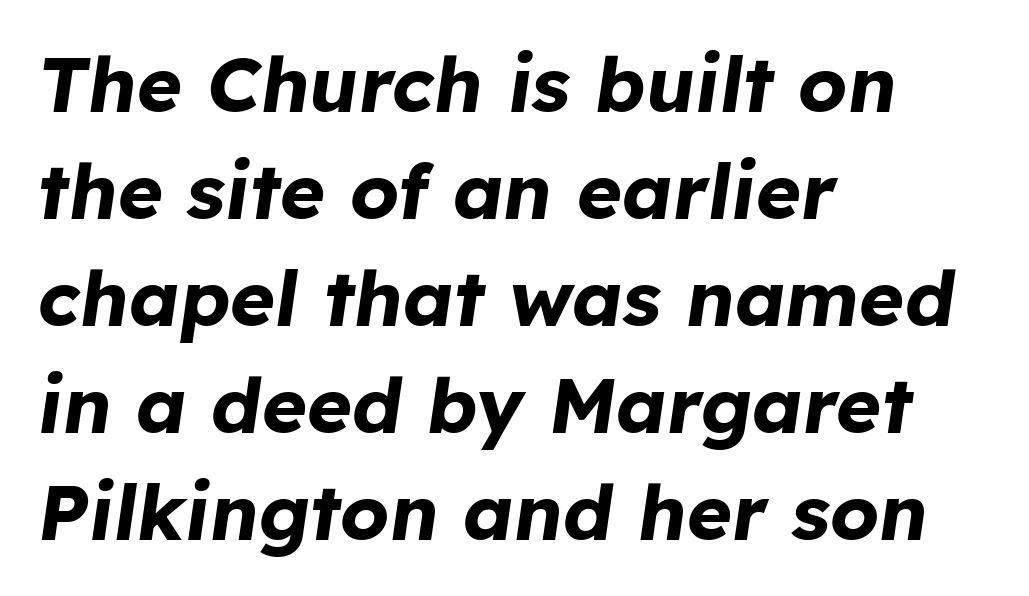
Q: Is the text bold? A: Yes.
Q: Is the text italic (slanted)? A: Yes, it leans right by about 8 degrees.
Q: Is the text underlined? A: No.
Q: How is the paragraph aligned? A: Left-aligned.
Q: Is the spacing between letters normal or unusually wide? A: Normal.
Q: Is the spacing between lines tight, normal or loose? A: Normal.
Q: Width (condensed, normal, or wide)? A: Normal.
Q: Stroke contrast? A: Low.
Q: x-height? A: Medium.
Q: Monospaced? A: No.
